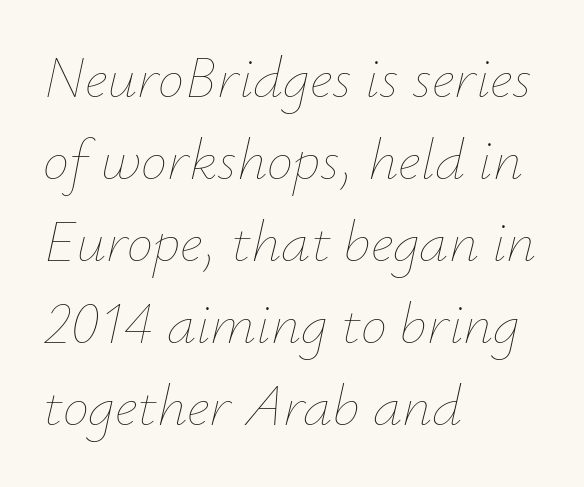
The image shows 59 px thin type, italic (leaning right); set left-aligned, normal line spacing (1.39x), normal letter spacing, not underlined; low stroke contrast and a small x-height.
